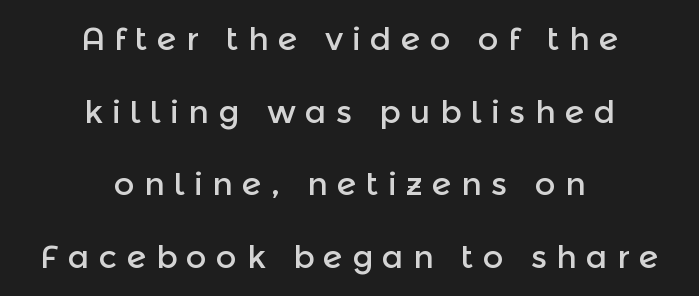
{"serif": "no", "italic": "no", "width": "normal", "x_height": "medium", "monospaced": "no", "underline": "no", "align": "center", "line_spacing": "loose", "line_spacing_ratio": 2.27, "letter_spacing": "wide", "letter_spacing_em": 0.29, "glyph_px": 32}
